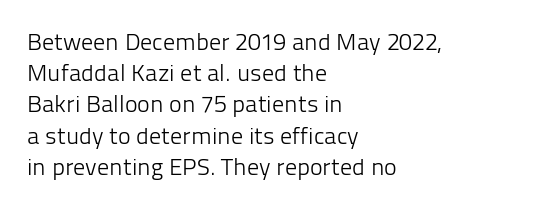
The ragged edge is on the right, which tells us the setting is flush left. The passage shown is not underscored anywhere. These lines were composed using upright roman letters. This sample uses plain, unmodified letter spacing. Reading down the column, the eye jumps a familiar distance to each next line.
